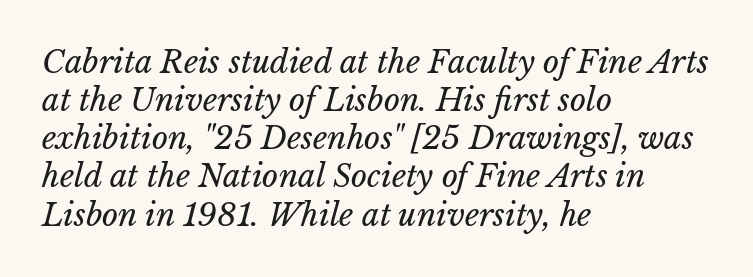
The image shows 31 px regular-weight type; set left-aligned, line spacing 1.23x, normal letter spacing, not underlined; low stroke contrast and a medium x-height.
